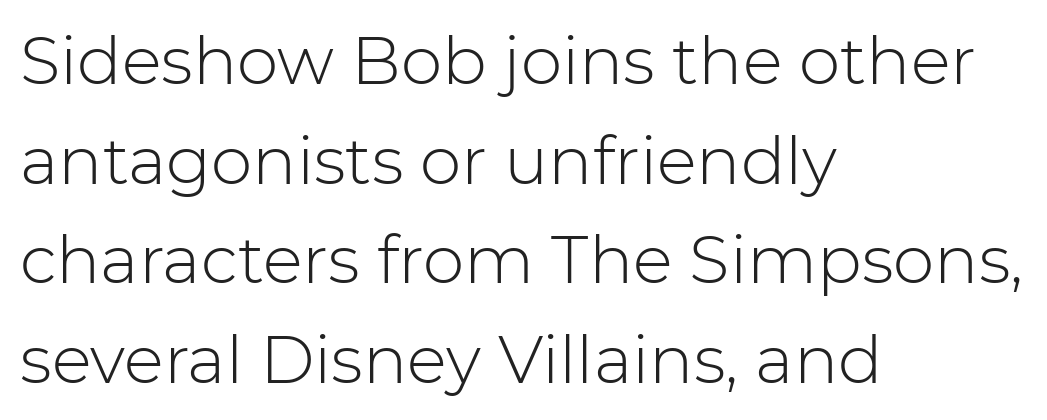
The image shows 66 px light sans-serif type, upright; set left-aligned, normal line spacing (1.51x), normal letter spacing, not underlined; low stroke contrast and a medium x-height.
